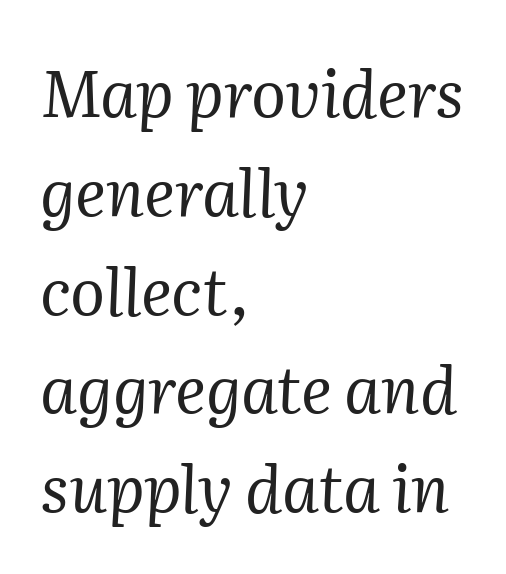
{"serif": "yes", "italic": "yes", "lean": "right", "slant_degrees": 2, "bold": "no", "weight": "regular", "width": "normal", "stroke_contrast": "medium", "x_height": "medium", "monospaced": "no", "underline": "no", "align": "left", "line_spacing": "normal", "line_spacing_ratio": 1.52, "letter_spacing": "normal", "letter_spacing_em": 0.0, "glyph_px": 65}
